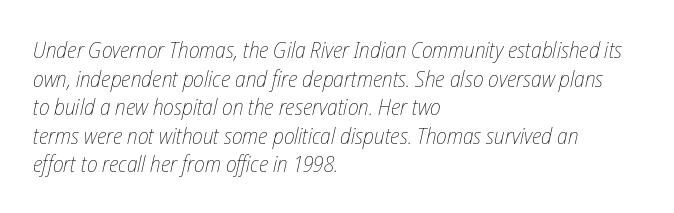
The ragged edge is on the right, which tells us the setting is flush left. Honestly, the letter spacing is just normal — you wouldn't notice it. The lettering tilts uniformly, giving the passage an italic look. A quiet, ordinary-to-light weight characterises the typeface. Anything drawn beneath the words? Only blank space.
